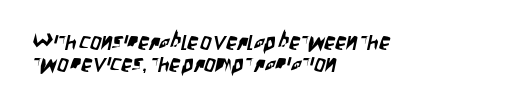
{"underline": "no", "align": "left", "line_spacing": "tight", "line_spacing_ratio": 1.02, "letter_spacing": "normal", "letter_spacing_em": 0.0, "glyph_px": 22}
